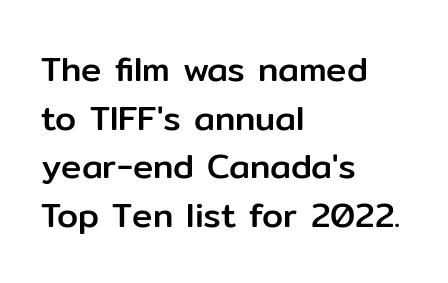
The image shows 34 px sans-serif type, upright; set left-aligned, normal line spacing (1.43x), normal letter spacing, not underlined; low stroke contrast and a medium x-height.
